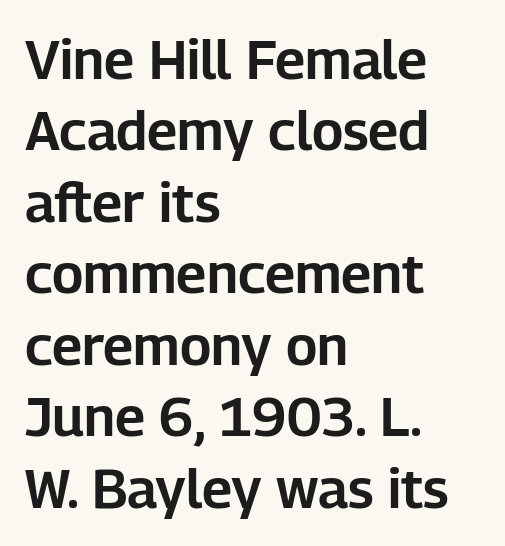
Type without underlining. Evenly set lines give the paragraph a standard silhouette. Think of a printed novel: that variable character pitch is what you see here. This is the regular roman posture of the typeface. The lines are quadded left. The typeface chosen for these lines omits serifs.
